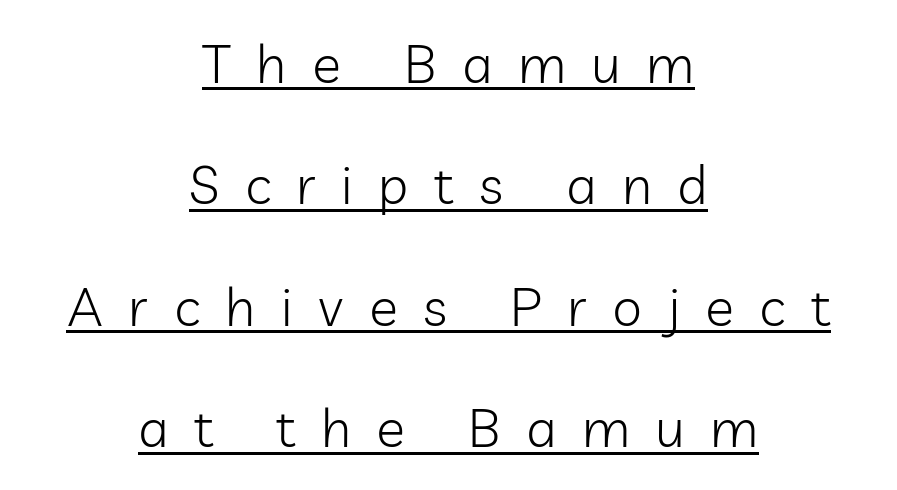
Q: Is the text bold? A: No.
Q: Is the text italic (slanted)? A: No, it is upright.
Q: Is the typeface a serif or a sans-serif typeface? A: Sans-serif.
Q: Is the text underlined? A: Yes.
Q: How is the paragraph aligned? A: Centered.
Q: Is the spacing between letters normal or unusually wide? A: Unusually wide.
Q: Is the spacing between lines tight, normal or loose? A: Loose.
Q: Width (condensed, normal, or wide)? A: Normal.
Q: Stroke contrast? A: Low.
Q: x-height? A: Medium.
Q: Monospaced? A: No.
